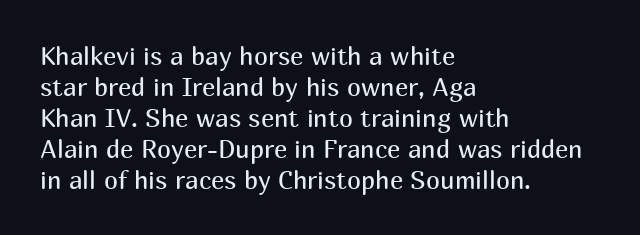
{"italic": "no", "bold": "no", "underline": "no", "align": "left", "line_spacing_ratio": 1.24, "letter_spacing": "normal", "letter_spacing_em": 0.0, "glyph_px": 25}
